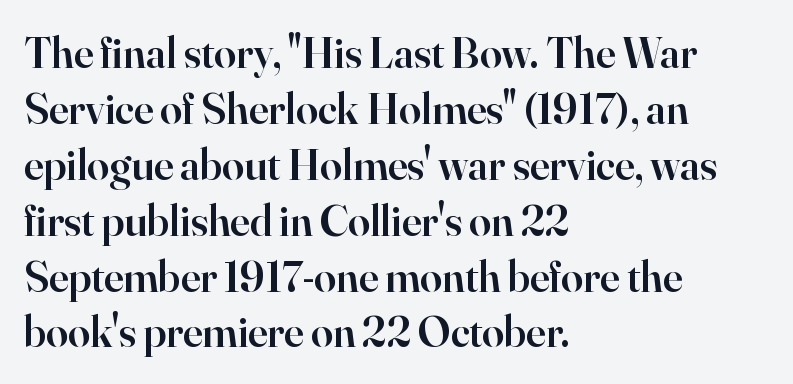
The image shows 44 px semibold serif type, upright; set left-aligned, normal line spacing (1.27x), normal letter spacing, not underlined; high stroke contrast and a small x-height.
